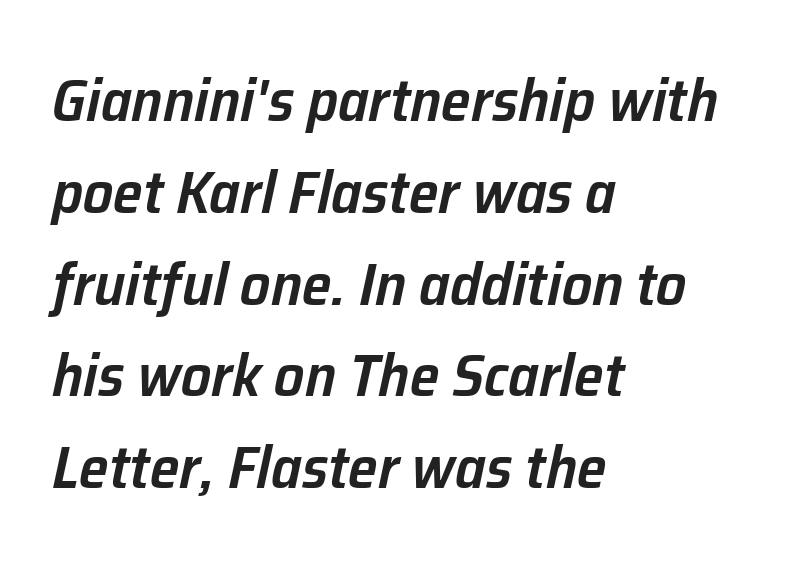
The passage shown leans; its letterforms are oblique. Words float on clear page, feet unadorned. Reading down the column, the eye jumps a familiar distance to each next line. A student would call this left alignment; a typographer would say flush left, rag right. These lines are rendered in a variable-pitch font.
